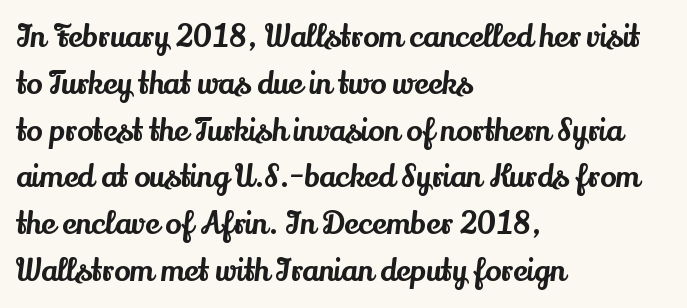
The image shows 30 px serif type; set left-aligned, normal line spacing (1.56x), normal letter spacing, not underlined; medium stroke contrast and a small x-height.
